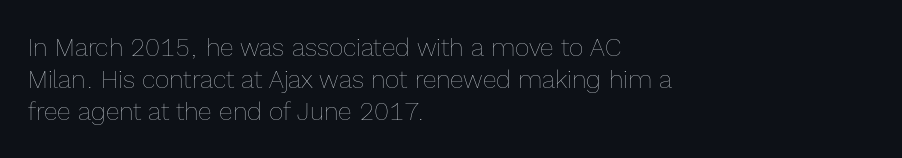
The image shows 25 px text type, upright; set left-aligned, normal line spacing (1.29x), normal letter spacing, not underlined.
